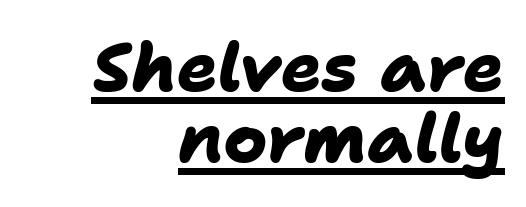
Q: Is the text bold? A: Yes.
Q: Is the typeface a serif or a sans-serif typeface? A: Sans-serif.
Q: Is the text underlined? A: Yes.
Q: How is the paragraph aligned? A: Right-aligned.
Q: Is the spacing between letters normal or unusually wide? A: Normal.
Q: Is the spacing between lines tight, normal or loose? A: Tight.
Q: Width (condensed, normal, or wide)? A: Normal.
Q: Stroke contrast? A: Low.
Q: x-height? A: Medium.
Q: Monospaced? A: No.
